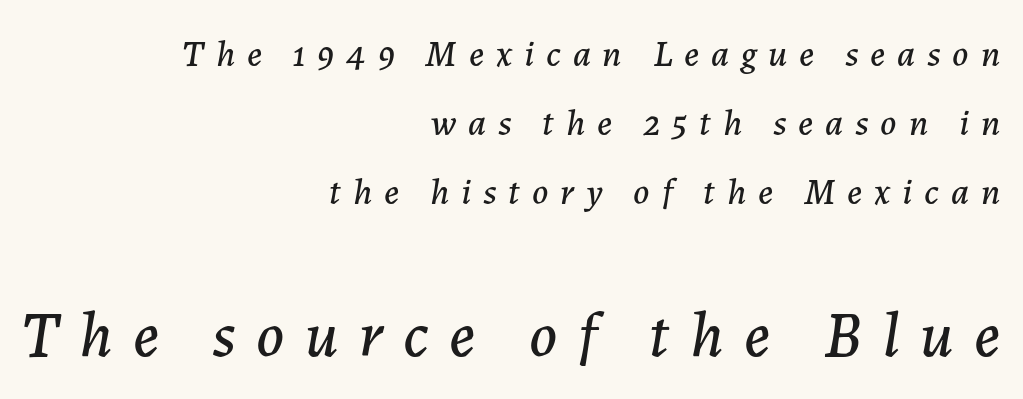
Caption: expanded tracking, letters set apart. Plain, unruled lines of type. The lines in this sample share a right terminus and differ only in where they begin. Spacing verdict: proportional, widths tailored to each character. Italic: yes, the glyphs are oblique. Caption: upper text group reduced, lower text group enlarged.
